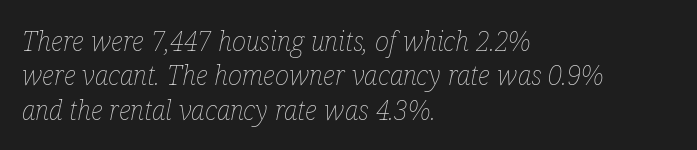
Q: Is the text bold? A: No.
Q: Is the text italic (slanted)? A: Yes, it leans right by about 12 degrees.
Q: Is the text underlined? A: No.
Q: How is the paragraph aligned? A: Left-aligned.
Q: Is the spacing between letters normal or unusually wide? A: Normal.
Q: Is the spacing between lines tight, normal or loose? A: Normal.
